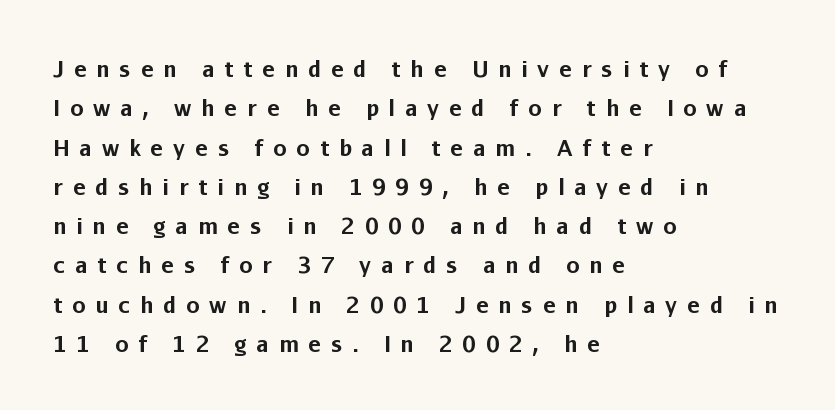
You could only call the tracking loose — the letters float apart. In terms of posture, this sample is upright. Each glyph is drawn with heavy, bold strokes. Line beginnings align vertically; line endings do not. Type without underlining.
